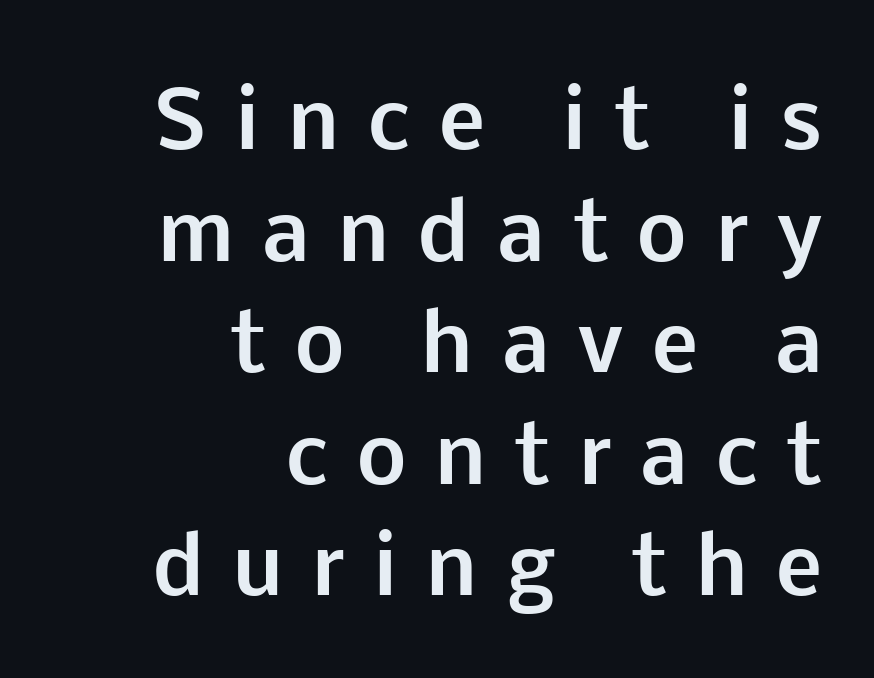
Q: Is the text bold? A: Yes.
Q: Is the text italic (slanted)? A: No, it is upright.
Q: Is the typeface a serif or a sans-serif typeface? A: Sans-serif.
Q: Is the text underlined? A: No.
Q: How is the paragraph aligned? A: Right-aligned.
Q: Is the spacing between letters normal or unusually wide? A: Unusually wide.
Q: Is the spacing between lines tight, normal or loose? A: Normal.
Q: Width (condensed, normal, or wide)? A: Normal.
Q: Stroke contrast? A: Low.
Q: x-height? A: Medium.
Q: Monospaced? A: No.
